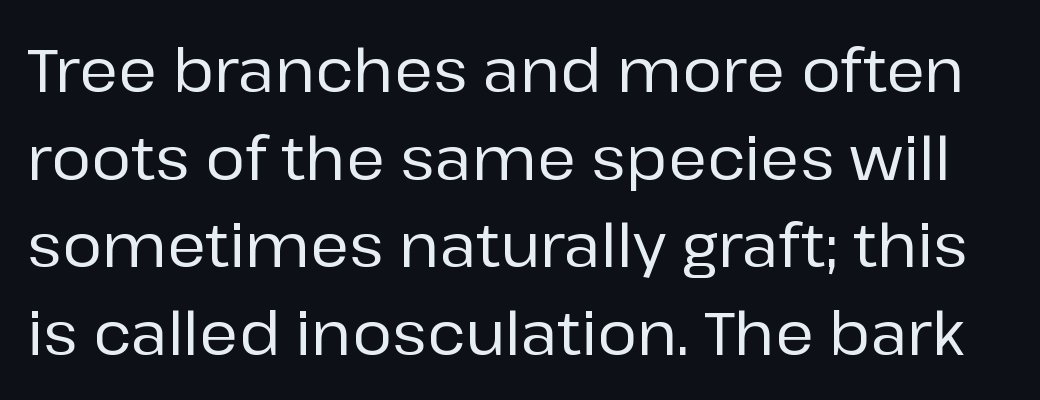
{"serif": "no", "italic": "no", "width": "normal", "stroke_contrast": "low", "x_height": "medium", "monospaced": "no", "underline": "no", "line_spacing": "normal", "line_spacing_ratio": 1.46, "letter_spacing": "normal", "letter_spacing_em": 0.0, "glyph_px": 60}
